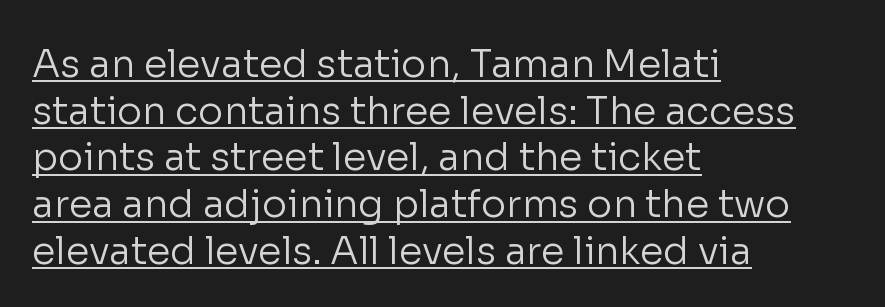
Ordinary non-slanted type is in use. Stroke terminals: plain, sans-serif. Bold? No — there's no thickening of the strokes. The lines are quadded left.
